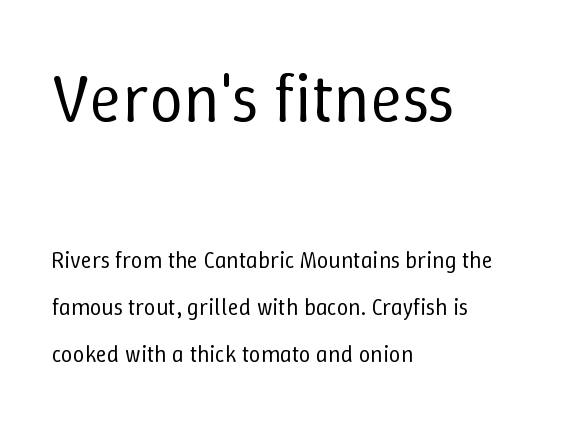
Q: Is the text bold? A: No.
Q: Is the text italic (slanted)? A: No, it is upright.
Q: Is the text underlined? A: No.
Q: How is the paragraph aligned? A: Left-aligned.
Q: Is the spacing between letters normal or unusually wide? A: Normal.
Q: Is the spacing between lines tight, normal or loose? A: Loose.
Q: Which block of text is set in a larger size, the first (top) or the second (bottom)? A: The first (top) one.
Q: Width (condensed, normal, or wide)? A: Normal.
Q: Stroke contrast? A: Low.
Q: x-height? A: Medium.
Q: Monospaced? A: No.
